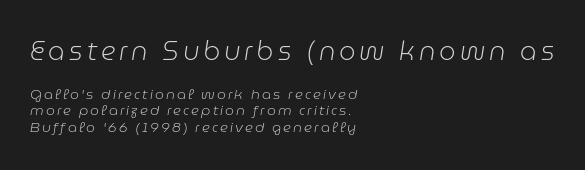
The image shows 26 px text type, italic (leaning right); set left-aligned, line spacing 1.19x, not underlined; the first (top) block is 1.86x larger.
